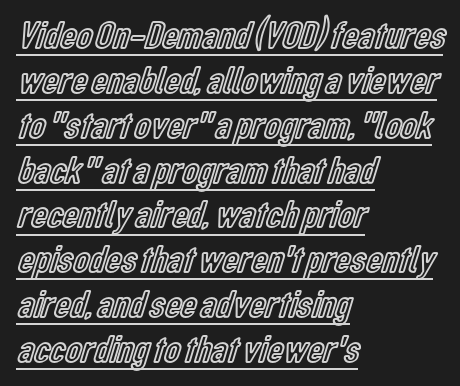
Q: Is the text italic (slanted)? A: Yes.
Q: Is the text underlined? A: Yes.
Q: How is the paragraph aligned? A: Left-aligned.
Q: Is the spacing between letters normal or unusually wide? A: Normal.
Q: Is the spacing between lines tight, normal or loose? A: Tight.
Q: Width (condensed, normal, or wide)? A: Condensed.
Q: x-height? A: Medium.
Q: Monospaced? A: No.
